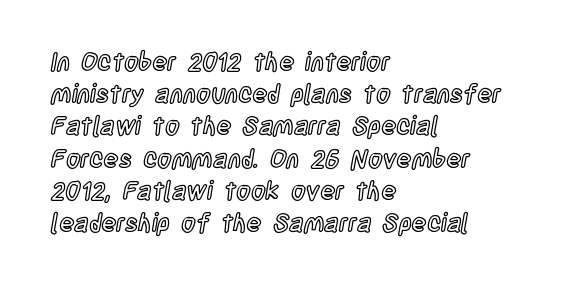
Q: Is the text italic (slanted)? A: Yes.
Q: Is the text underlined? A: No.
Q: How is the paragraph aligned? A: Left-aligned.
Q: Is the spacing between letters normal or unusually wide? A: Normal.
Q: Is the spacing between lines tight, normal or loose? A: Normal.
